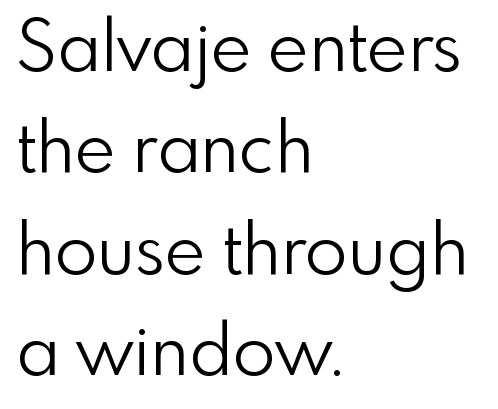
Q: Is the text bold? A: No.
Q: Is the text italic (slanted)? A: No, it is upright.
Q: Is the typeface a serif or a sans-serif typeface? A: Sans-serif.
Q: Is the text underlined? A: No.
Q: How is the paragraph aligned? A: Left-aligned.
Q: Is the spacing between letters normal or unusually wide? A: Normal.
Q: Is the spacing between lines tight, normal or loose? A: Normal.
Q: Width (condensed, normal, or wide)? A: Normal.
Q: x-height? A: Small.
Q: Monospaced? A: No.
